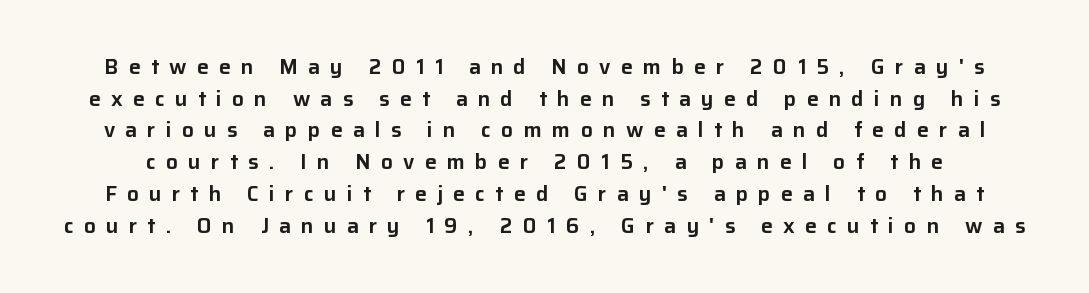
Q: Is the text italic (slanted)? A: No, it is upright.
Q: Is the text underlined? A: No.
Q: Is the spacing between letters normal or unusually wide? A: Unusually wide.
Q: Is the spacing between lines tight, normal or loose? A: Normal.
